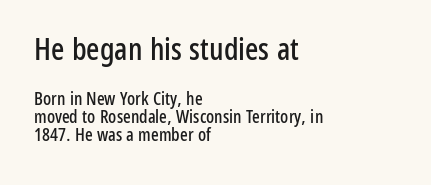
The image shows 31 px condensed sans-serif type, upright; set left-aligned, tight line spacing (1.0x), normal letter spacing, not underlined; the first (top) block is 1.72x larger; low stroke contrast and a medium x-height.
